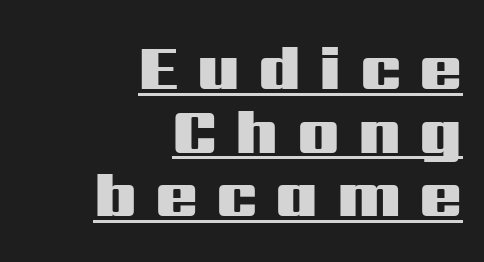
Q: Is the text bold? A: Yes.
Q: Is the text italic (slanted)? A: No, it is upright.
Q: Is the typeface a serif or a sans-serif typeface? A: Sans-serif.
Q: Is the text underlined? A: Yes.
Q: How is the paragraph aligned? A: Right-aligned.
Q: Is the spacing between letters normal or unusually wide? A: Unusually wide.
Q: Is the spacing between lines tight, normal or loose? A: Tight.
Q: Width (condensed, normal, or wide)? A: Wide.
Q: Stroke contrast? A: Medium.
Q: x-height? A: Medium.
Q: Monospaced? A: No.
